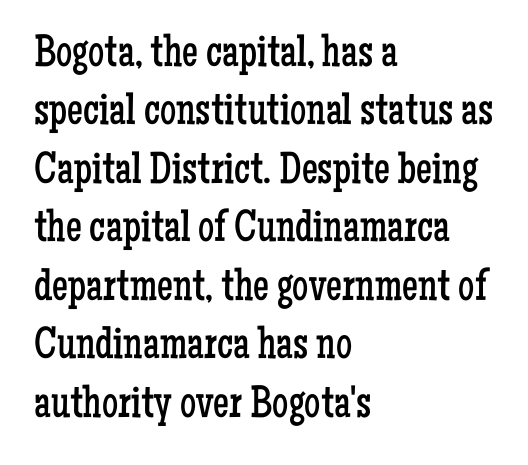
{"serif": "yes", "italic": "no", "bold": "no", "weight": "regular", "width": "condensed", "stroke_contrast": "low", "x_height": "medium", "monospaced": "no", "underline": "no", "align": "left", "line_spacing": "normal", "line_spacing_ratio": 1.3, "letter_spacing": "normal", "letter_spacing_em": 0.0, "glyph_px": 45}
